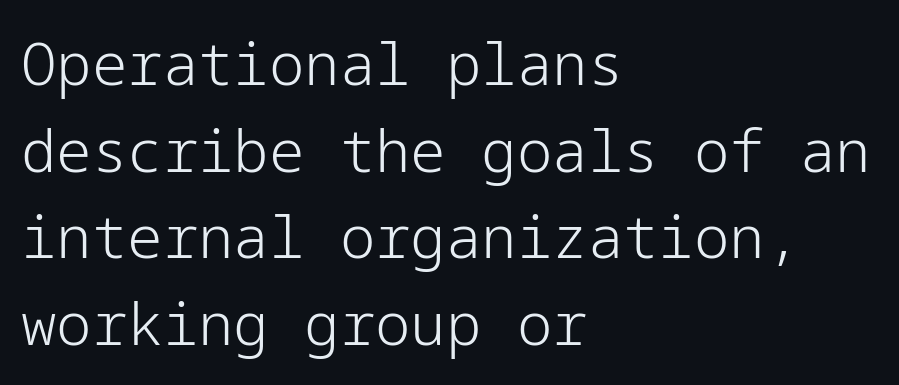
Q: Is the text bold? A: No.
Q: Is the text italic (slanted)? A: No, it is upright.
Q: Is the typeface a serif or a sans-serif typeface? A: Sans-serif.
Q: Is the text underlined? A: No.
Q: How is the paragraph aligned? A: Left-aligned.
Q: Is the spacing between letters normal or unusually wide? A: Normal.
Q: Is the spacing between lines tight, normal or loose? A: Normal.
Q: Width (condensed, normal, or wide)? A: Normal.
Q: Stroke contrast? A: Low.
Q: x-height? A: Medium.
